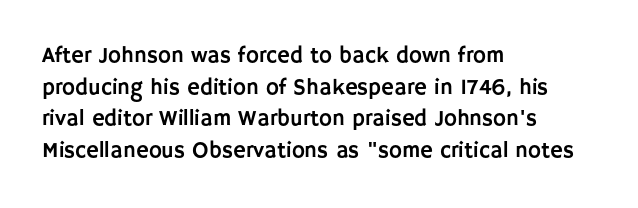
Ordinary non-slanted type is in use. Letter spacing: default. This sample is left-justified, so line endings fall wherever the words run out. Underline: absent. Successive baselines arrive at the customary interval.
